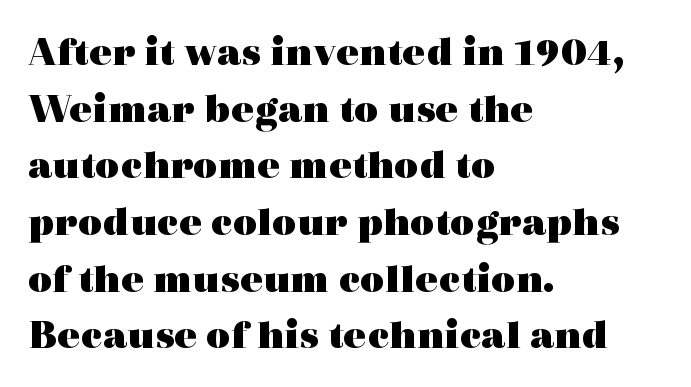
The image shows 42 px heavy, wide serif type, upright; set left-aligned, normal line spacing (1.35x), normal letter spacing, not underlined; a medium x-height.
